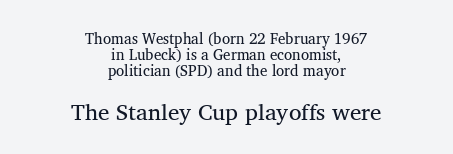
Q: Is the text italic (slanted)? A: No, it is upright.
Q: Is the text underlined? A: No.
Q: How is the paragraph aligned? A: Centered.
Q: Is the spacing between letters normal or unusually wide? A: Normal.
Q: Is the spacing between lines tight, normal or loose? A: Tight.
Q: Which block of text is set in a larger size, the first (top) or the second (bottom)? A: The second (bottom) one.
